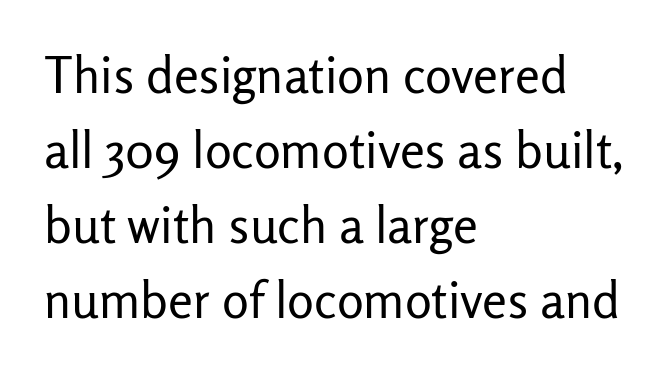
The image shows 50 px regular-weight sans-serif type, upright; set left-aligned, normal line spacing (1.5x), normal letter spacing, not underlined; low stroke contrast and a medium x-height.
